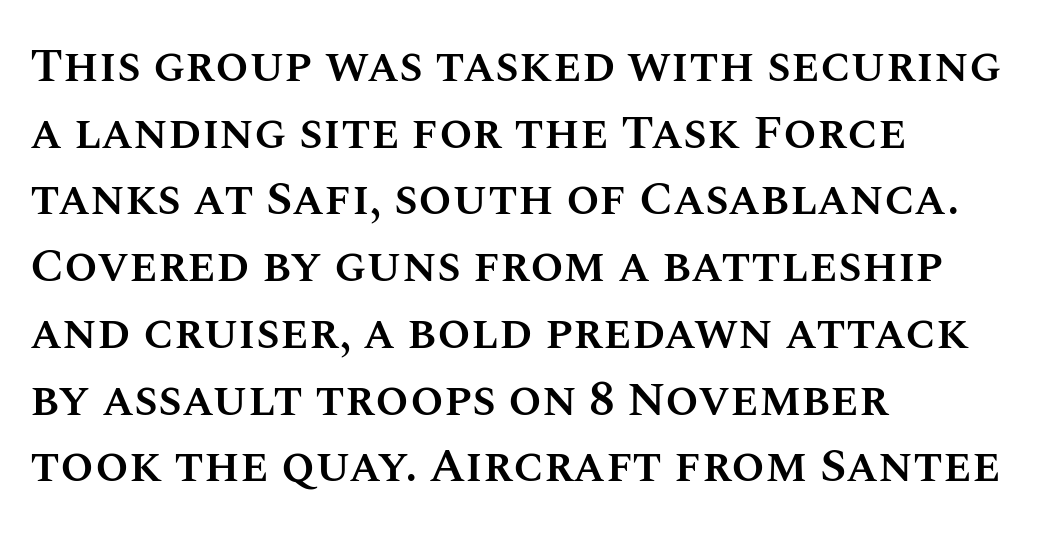
The image shows 48 px semibold type, upright; set left-aligned, normal line spacing (1.39x), normal letter spacing, not underlined; medium stroke contrast and a large x-height.
